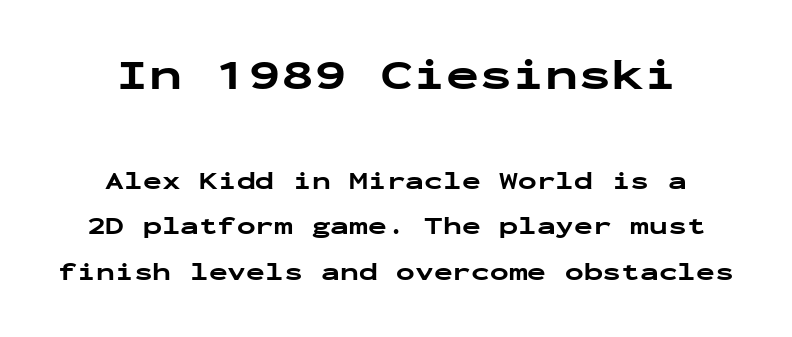
The image shows 44 px bold, wide sans-serif type, upright, monospaced; set centered, line spacing 1.83x, normal letter spacing, not underlined; the first (top) block is 1.76x larger; low stroke contrast and a medium x-height.
